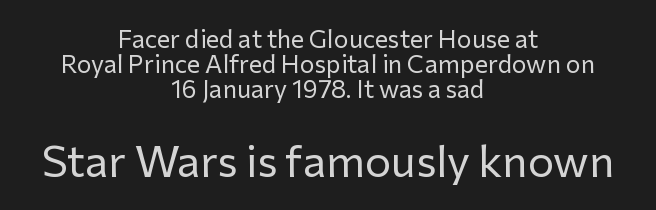
Q: Is the text bold? A: No.
Q: Is the text italic (slanted)? A: No, it is upright.
Q: Is the typeface a serif or a sans-serif typeface? A: Sans-serif.
Q: Is the text underlined? A: No.
Q: How is the paragraph aligned? A: Centered.
Q: Is the spacing between letters normal or unusually wide? A: Normal.
Q: Is the spacing between lines tight, normal or loose? A: Tight.
Q: Which block of text is set in a larger size, the first (top) or the second (bottom)? A: The second (bottom) one.
Q: Width (condensed, normal, or wide)? A: Normal.
Q: Stroke contrast? A: Low.
Q: x-height? A: Medium.
Q: Monospaced? A: No.
